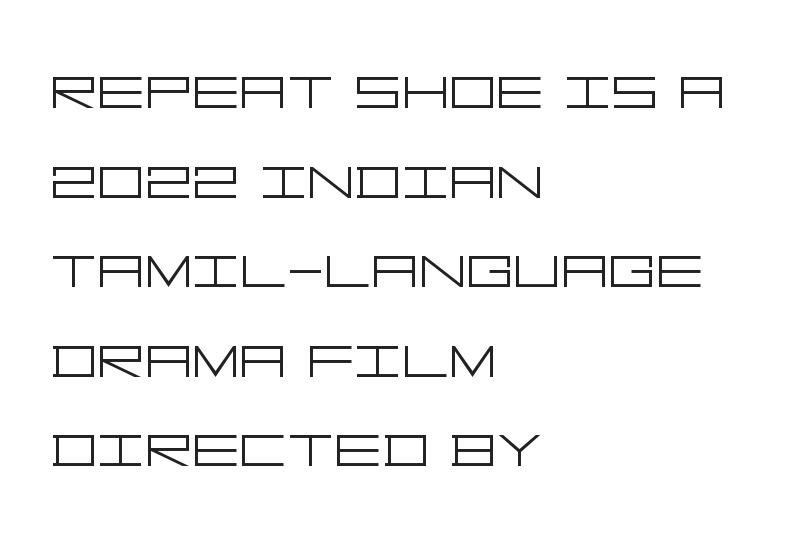
The image shows 74 px light, wide sans-serif type, upright; set left-aligned, line spacing 1.21x, normal letter spacing, not underlined; low stroke contrast and a large x-height.
